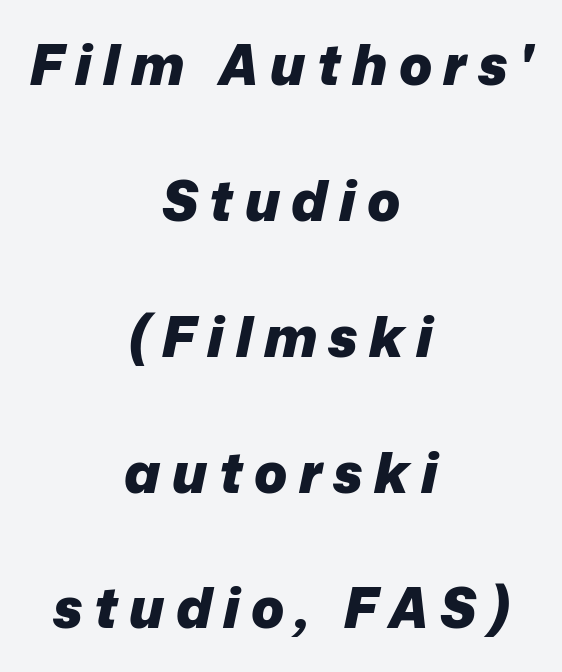
{"italic": "yes", "lean": "right", "slant_degrees": 12, "bold": "yes", "weight": "heavy", "width": "normal", "stroke_contrast": "low", "x_height": "medium", "monospaced": "no", "underline": "no", "align": "center", "line_spacing": "loose", "line_spacing_ratio": 2.47, "letter_spacing": "wide", "letter_spacing_em": 0.21, "glyph_px": 55}
